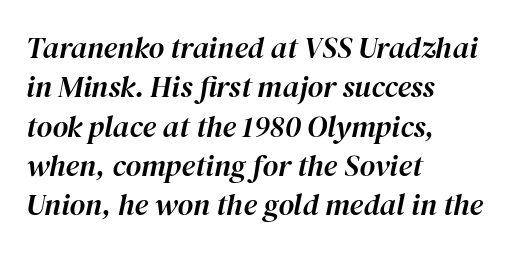
{"italic": "yes", "lean": "right", "slant_degrees": 12, "width": "normal", "stroke_contrast": "high", "x_height": "medium", "monospaced": "no", "underline": "no", "align": "left", "line_spacing": "normal", "line_spacing_ratio": 1.31, "letter_spacing": "normal", "letter_spacing_em": 0.0, "glyph_px": 30}
